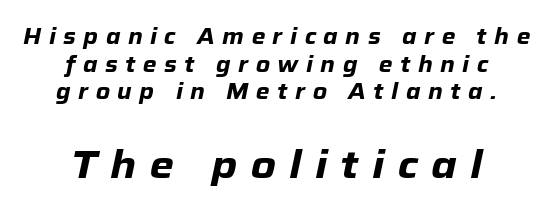
The image shows 39 px heavy type, italic (leaning right); set centered, normal line spacing (1.26x), unusually wide letter spacing (+0.34 em), not underlined; the second (bottom) block is 1.77x larger; low stroke contrast and a medium x-height.
